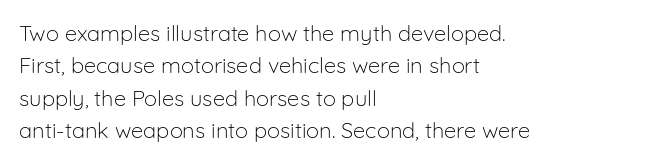
Does extra space separate the letters? No, they use regular spacing. Compared with a typical body face, this is equally light or lighter still. Casual observation: everything's shoved over to the left. This sample keeps an unexceptional amount of space between lines.
